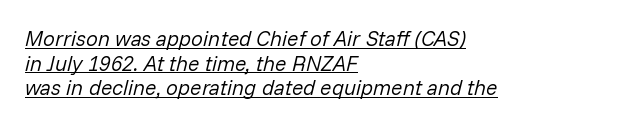
Q: Is the text bold? A: No.
Q: Is the text italic (slanted)? A: Yes, it leans right by about 14 degrees.
Q: Is the text underlined? A: Yes.
Q: How is the paragraph aligned? A: Left-aligned.
Q: Is the spacing between letters normal or unusually wide? A: Normal.
